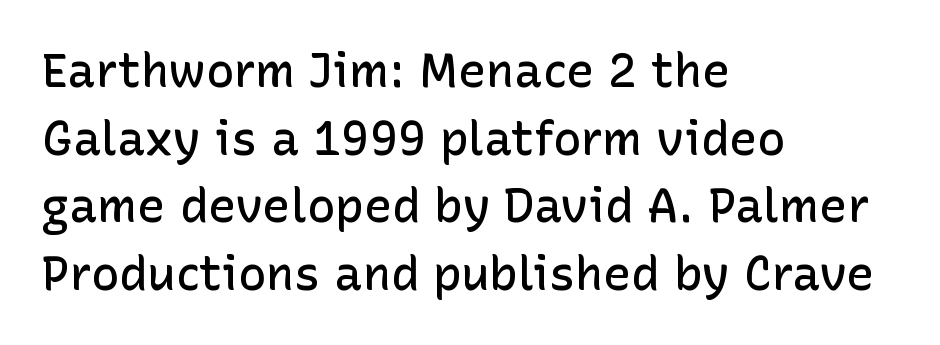
Q: Is the text bold? A: Semi-bold.
Q: Is the text italic (slanted)? A: No, it is upright.
Q: Is the typeface a serif or a sans-serif typeface? A: Sans-serif.
Q: Is the text underlined? A: No.
Q: How is the paragraph aligned? A: Left-aligned.
Q: Is the spacing between letters normal or unusually wide? A: Normal.
Q: Is the spacing between lines tight, normal or loose? A: Normal.
Q: Width (condensed, normal, or wide)? A: Normal.
Q: Stroke contrast? A: Low.
Q: x-height? A: Medium.
Q: Monospaced? A: No.
